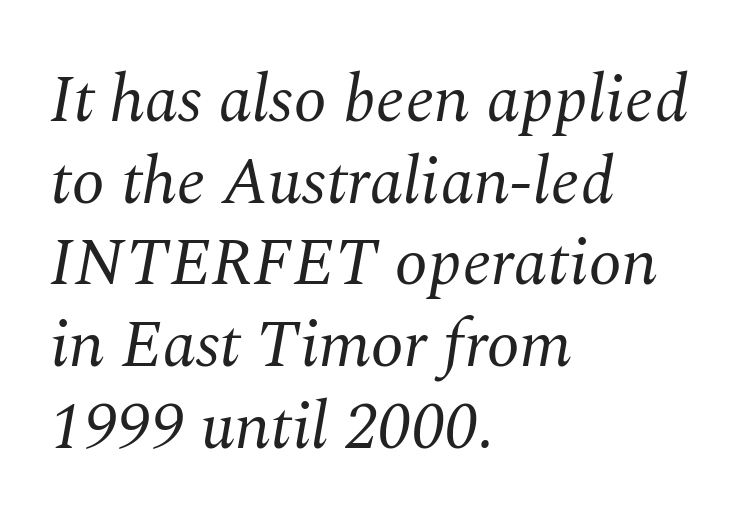
{"serif": "yes", "italic": "yes", "lean": "right", "slant_degrees": 10, "bold": "no", "weight": "regular", "width": "normal", "stroke_contrast": "medium", "x_height": "medium", "monospaced": "no", "underline": "no", "align": "left", "line_spacing_ratio": 1.22, "letter_spacing": "normal", "letter_spacing_em": 0.0, "glyph_px": 67}
